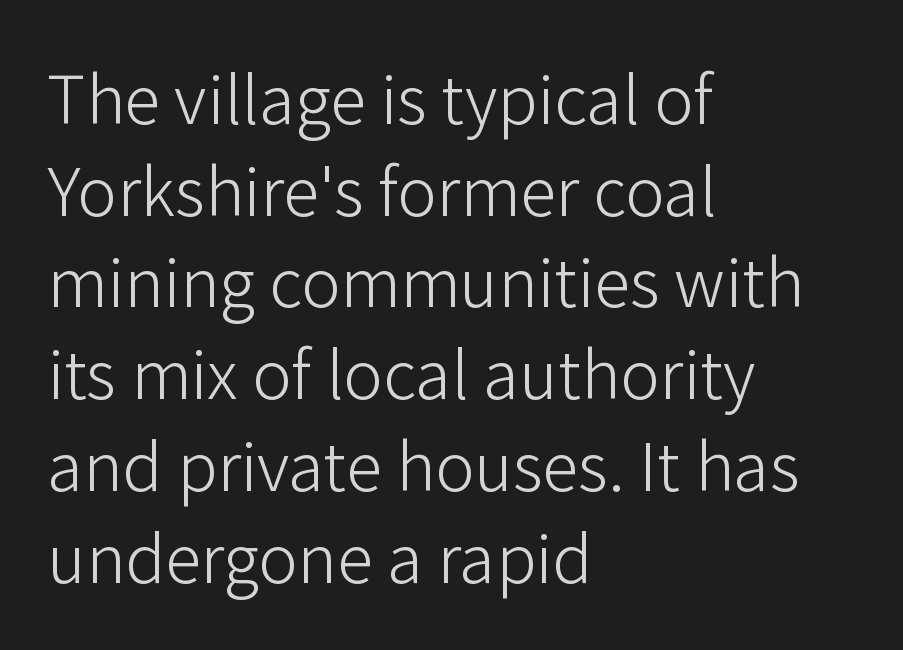
Q: Is the text bold? A: No.
Q: Is the text italic (slanted)? A: No, it is upright.
Q: Is the typeface a serif or a sans-serif typeface? A: Sans-serif.
Q: Is the text underlined? A: No.
Q: How is the paragraph aligned? A: Left-aligned.
Q: Is the spacing between letters normal or unusually wide? A: Normal.
Q: Is the spacing between lines tight, normal or loose? A: Normal.
Q: Width (condensed, normal, or wide)? A: Normal.
Q: Stroke contrast? A: Low.
Q: x-height? A: Medium.
Q: Monospaced? A: No.
